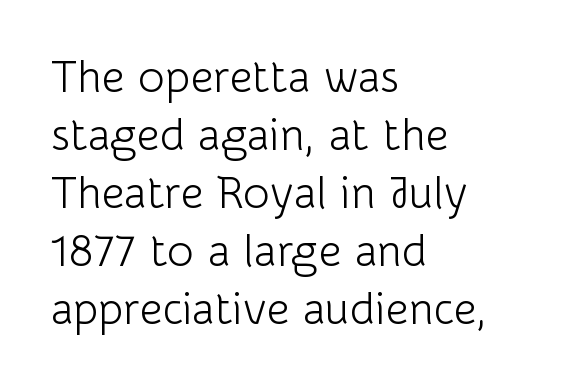
The image shows 45 px light sans-serif type, upright; set left-aligned, normal line spacing (1.29x), normal letter spacing, not underlined; low stroke contrast and a medium x-height.
